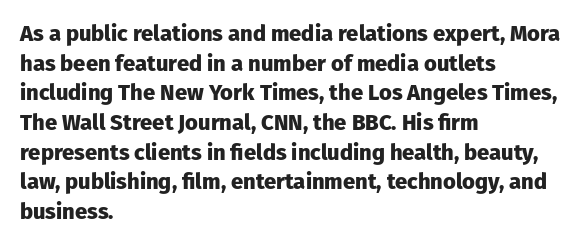
Q: Is the text bold? A: Yes.
Q: Is the text italic (slanted)? A: No, it is upright.
Q: Is the text underlined? A: No.
Q: How is the paragraph aligned? A: Left-aligned.
Q: Is the spacing between letters normal or unusually wide? A: Normal.
Q: Is the spacing between lines tight, normal or loose? A: Normal.
